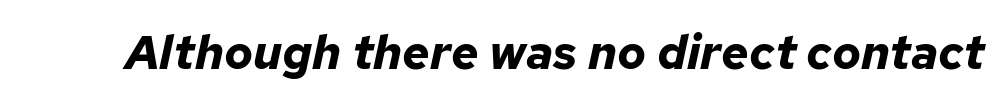
The image shows 48 px bold type, italic (leaning right); set normal letter spacing, not underlined; low stroke contrast and a medium x-height.
